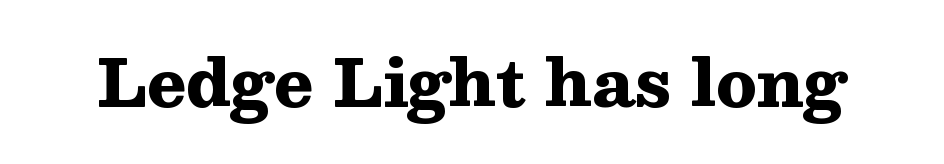
Q: Is the text bold? A: Yes.
Q: Is the text italic (slanted)? A: No, it is upright.
Q: Is the typeface a serif or a sans-serif typeface? A: Serif.
Q: Is the text underlined? A: No.
Q: Is the spacing between letters normal or unusually wide? A: Normal.
Q: Width (condensed, normal, or wide)? A: Wide.
Q: Stroke contrast? A: Medium.
Q: x-height? A: Medium.
Q: Monospaced? A: No.
